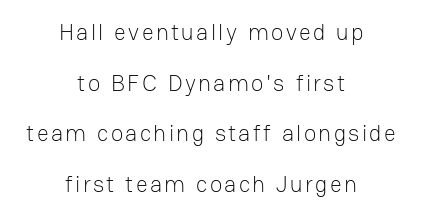
The line-height multiplier appears high, well above default. Style check: upright. The passage shown is not underscored anywhere. Alignment: centered. Counters stay open thanks to moderate or lighter strokes.
